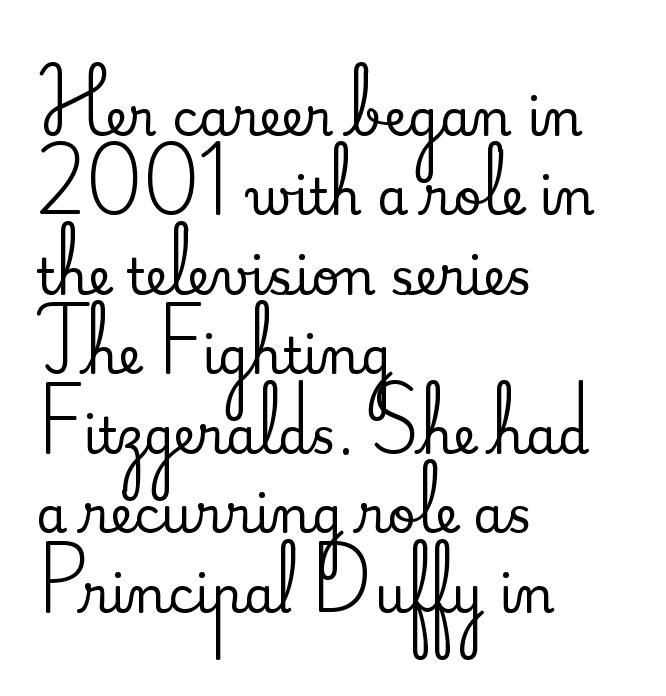
{"serif": "yes", "italic": "no", "width": "normal", "stroke_contrast": "medium", "x_height": "small", "monospaced": "no", "underline": "no", "align": "left", "line_spacing": "normal", "line_spacing_ratio": 1.59, "letter_spacing": "normal", "letter_spacing_em": 0.0, "glyph_px": 50}
